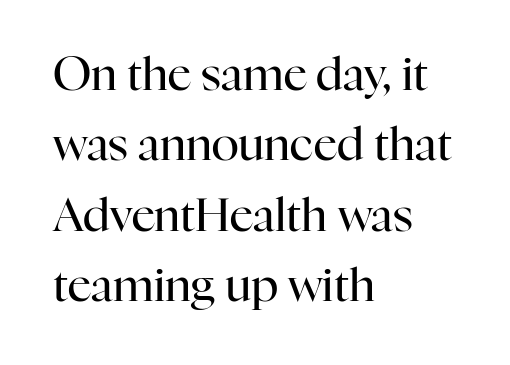
{"serif": "yes", "italic": "no", "bold": "no", "weight": "regular", "width": "normal", "stroke_contrast": "high", "x_height": "medium", "monospaced": "no", "underline": "no", "align": "left", "line_spacing": "normal", "line_spacing_ratio": 1.53, "letter_spacing": "normal", "letter_spacing_em": 0.0, "glyph_px": 46}
